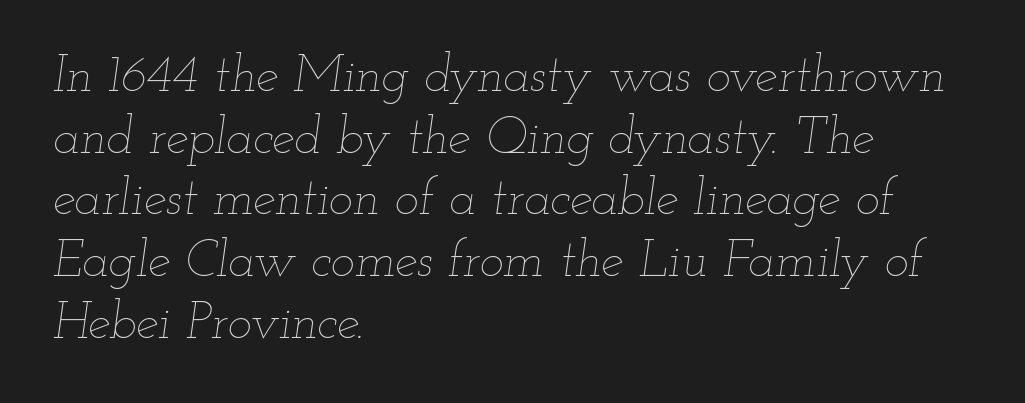
{"italic": "yes", "lean": "right", "slant_degrees": 12, "bold": "no", "weight": "thin", "width": "wide", "stroke_contrast": "low", "x_height": "small", "monospaced": "no", "underline": "no", "align": "left", "line_spacing_ratio": 1.21, "letter_spacing": "normal", "letter_spacing_em": 0.0, "glyph_px": 51}
